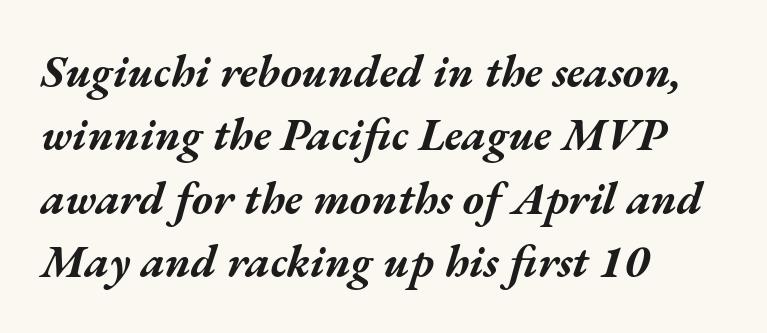
Q: Is the text bold? A: Yes.
Q: Is the text italic (slanted)? A: Yes, it leans right by about 17 degrees.
Q: Is the text underlined? A: No.
Q: How is the paragraph aligned? A: Left-aligned.
Q: Is the spacing between letters normal or unusually wide? A: Normal.
Q: Is the spacing between lines tight, normal or loose? A: Normal.
Q: Width (condensed, normal, or wide)? A: Wide.
Q: Stroke contrast? A: Medium.
Q: x-height? A: Medium.
Q: Monospaced? A: No.
